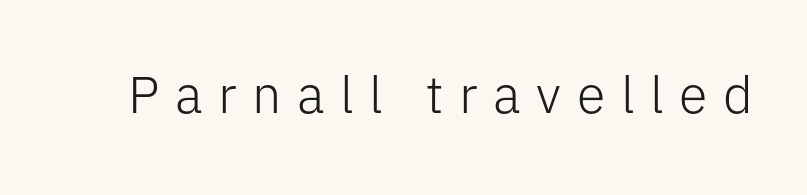
{"serif": "no", "italic": "no", "bold": "no", "weight": "light", "width": "normal", "stroke_contrast": "low", "x_height": "medium", "monospaced": "no", "underline": "no", "letter_spacing": "wide", "letter_spacing_em": 0.3, "glyph_px": 52}
